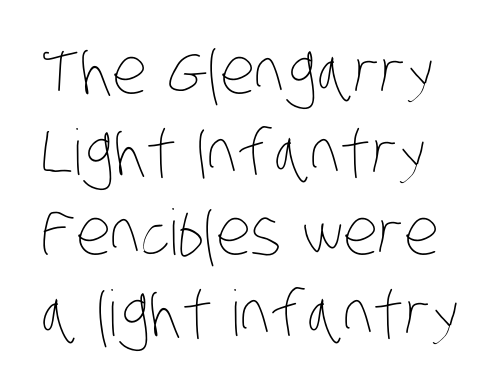
{"bold": "no", "weight": "thin", "width": "condensed", "stroke_contrast": "low", "x_height": "large", "monospaced": "no", "underline": "no", "line_spacing": "normal", "line_spacing_ratio": 1.28, "letter_spacing": "normal", "letter_spacing_em": 0.0, "glyph_px": 63}
